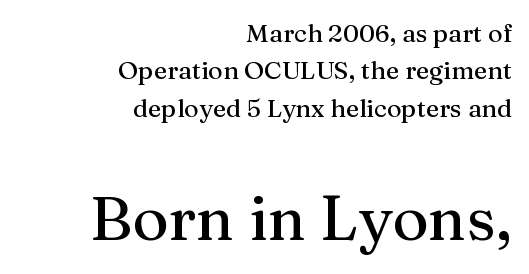
Q: Is the text italic (slanted)? A: No, it is upright.
Q: Is the typeface a serif or a sans-serif typeface? A: Serif.
Q: Is the text underlined? A: No.
Q: How is the paragraph aligned? A: Right-aligned.
Q: Is the spacing between letters normal or unusually wide? A: Normal.
Q: Is the spacing between lines tight, normal or loose? A: Normal.
Q: Which block of text is set in a larger size, the first (top) or the second (bottom)? A: The second (bottom) one.
Q: Width (condensed, normal, or wide)? A: Normal.
Q: Stroke contrast? A: Medium.
Q: x-height? A: Medium.
Q: Monospaced? A: No.
